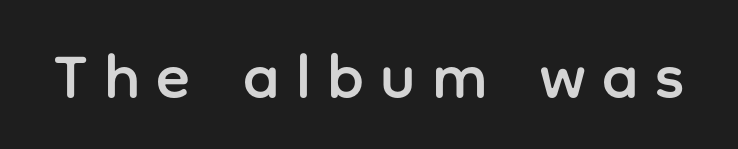
Q: Is the text italic (slanted)? A: No, it is upright.
Q: Is the typeface a serif or a sans-serif typeface? A: Sans-serif.
Q: Is the text underlined? A: No.
Q: Is the spacing between letters normal or unusually wide? A: Unusually wide.
Q: Width (condensed, normal, or wide)? A: Normal.
Q: Stroke contrast? A: Low.
Q: x-height? A: Medium.
Q: Monospaced? A: No.
